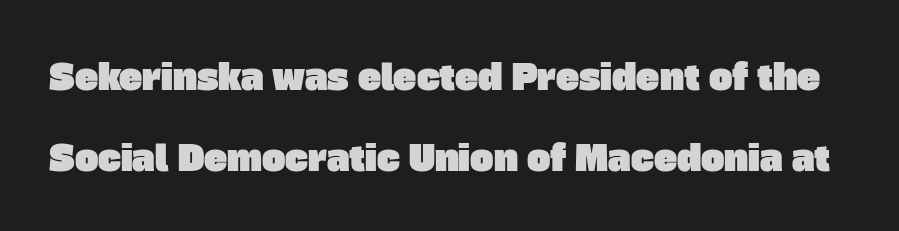
The image shows 35 px sans-serif type; set loose line spacing (2.31x), normal letter spacing, not underlined; low stroke contrast and a large x-height.
